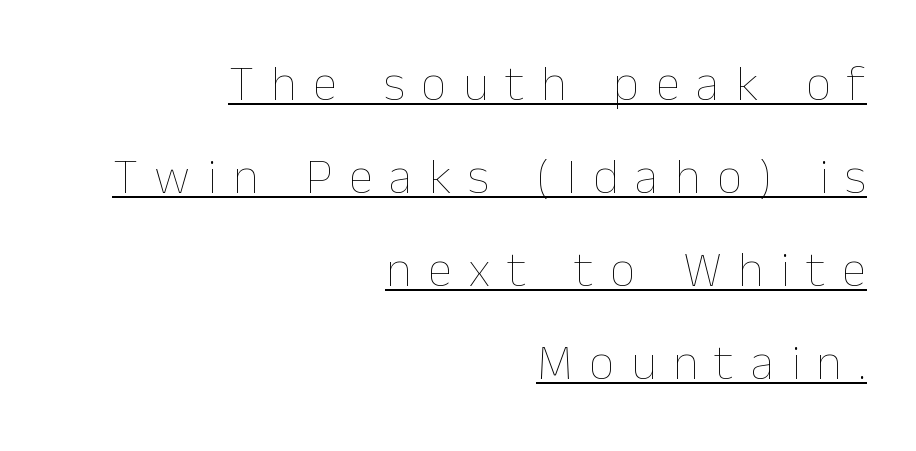
{"italic": "no", "bold": "no", "weight": "thin", "width": "normal", "stroke_contrast": "low", "x_height": "medium", "monospaced": "no", "underline": "yes", "align": "right", "line_spacing_ratio": 1.86, "letter_spacing": "wide", "letter_spacing_em": 0.33, "glyph_px": 50}
